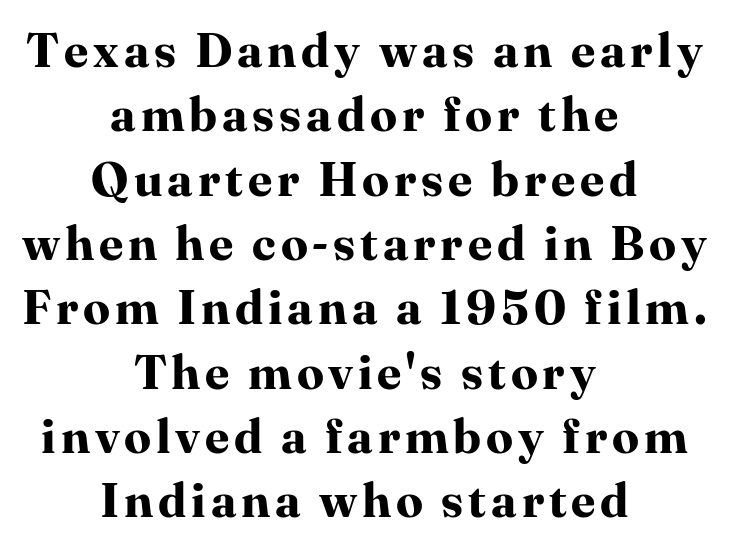
Visually the block forms a symmetrical silhouette, jagged on both flanks. Spacing verdict: proportional, widths tailored to each character. No italicization has been applied; the sample stays upright. You'd pick this weight for a headline — it's a proper bold.
